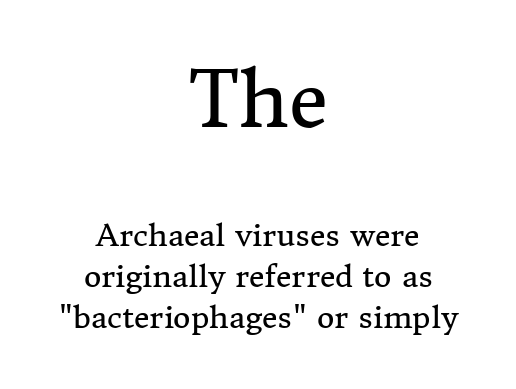
{"serif": "yes", "italic": "no", "bold": "no", "weight": "regular", "width": "normal", "stroke_contrast": "medium", "x_height": "medium", "monospaced": "no", "underline": "no", "align": "center", "line_spacing": "normal", "line_spacing_ratio": 1.36, "letter_spacing": "normal", "letter_spacing_em": 0.0, "larger_block": "first", "size_ratio": 2.53, "glyph_px": 76}
